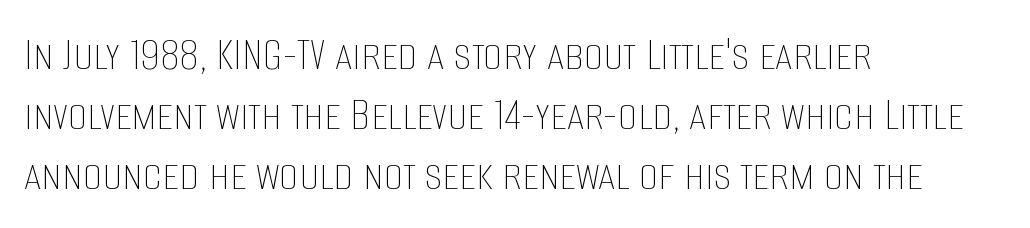
The image shows 49 px thin, condensed type, upright; set left-aligned, line spacing 1.22x, normal letter spacing, not underlined; low stroke contrast and a large x-height.
